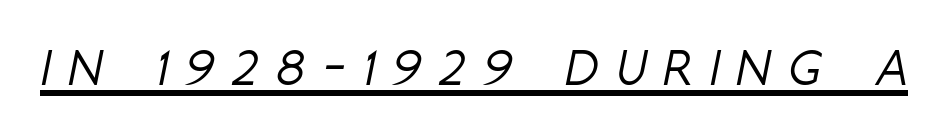
{"italic": "yes", "lean": "right", "slant_degrees": 11, "bold": "no", "weight": "light", "width": "condensed", "stroke_contrast": "low", "x_height": "large", "monospaced": "no", "underline": "yes", "letter_spacing": "wide", "letter_spacing_em": 0.34, "glyph_px": 56}
